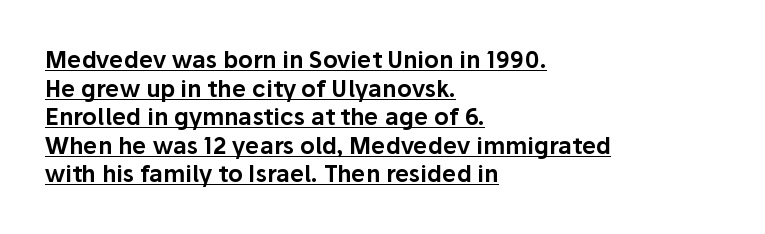
Q: Is the text italic (slanted)? A: No, it is upright.
Q: Is the text underlined? A: Yes.
Q: How is the paragraph aligned? A: Left-aligned.
Q: Is the spacing between letters normal or unusually wide? A: Normal.
